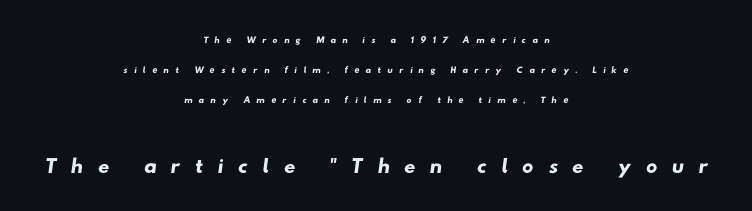
The image shows 32 px wide sans-serif type; set centered, loose line spacing (2.15x), unusually wide letter spacing (+0.44 em), not underlined; the second (bottom) block is 2.29x larger; low stroke contrast and a small x-height.
